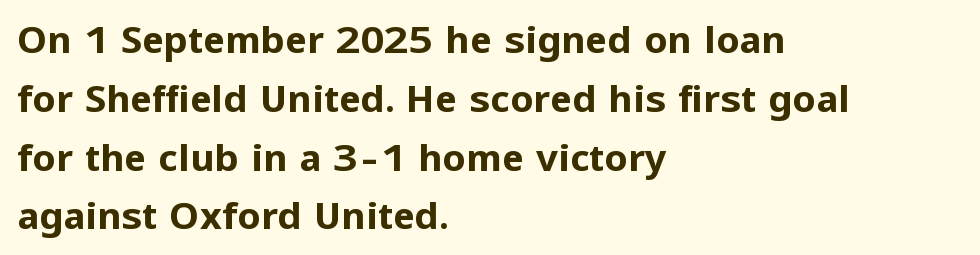
Each word holds together tightly as a unit, with standard inter-letter gaps. The space directly below the letters is spotless. Every letter is thick-stroked: bold, no question. These lines were composed using upright roman letters. Is there much room between lines? A standard amount, neither cramped nor airy. Are there feet on the stems? There aren't — it's a sans.
